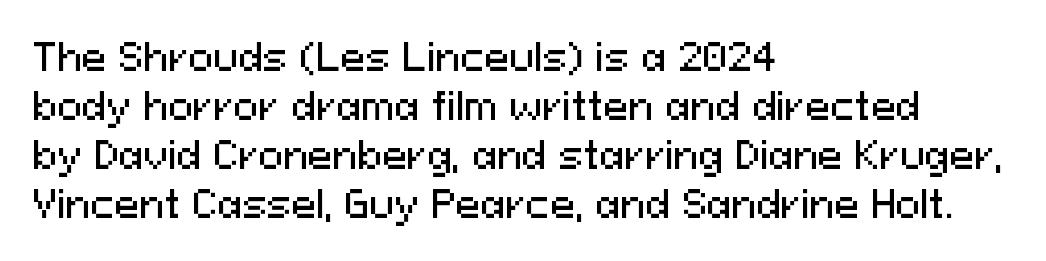
Q: Is the text italic (slanted)? A: No, it is upright.
Q: Is the typeface a serif or a sans-serif typeface? A: Sans-serif.
Q: Is the text underlined? A: No.
Q: How is the paragraph aligned? A: Left-aligned.
Q: Is the spacing between letters normal or unusually wide? A: Normal.
Q: Is the spacing between lines tight, normal or loose? A: Normal.
Q: Width (condensed, normal, or wide)? A: Normal.
Q: Stroke contrast? A: Medium.
Q: x-height? A: Medium.
Q: Monospaced? A: No.
